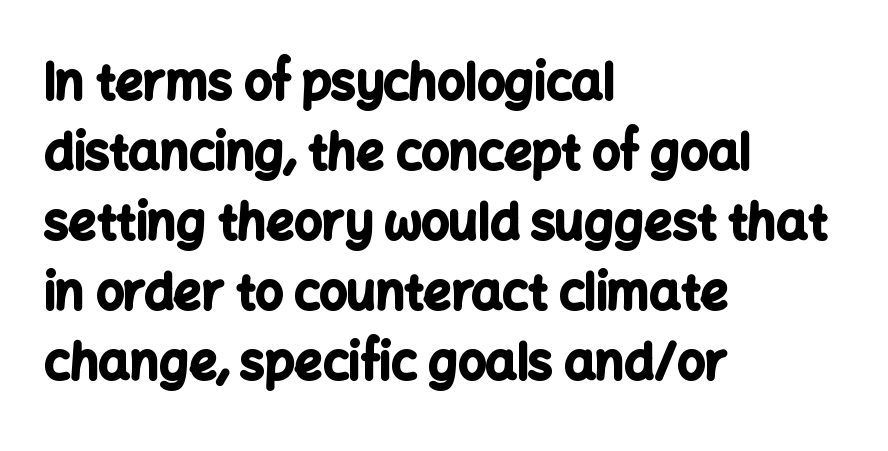
Q: Is the text bold? A: Yes.
Q: Is the text italic (slanted)? A: No, it is upright.
Q: Is the typeface a serif or a sans-serif typeface? A: Sans-serif.
Q: Is the text underlined? A: No.
Q: How is the paragraph aligned? A: Left-aligned.
Q: Is the spacing between letters normal or unusually wide? A: Normal.
Q: Is the spacing between lines tight, normal or loose? A: Normal.
Q: Width (condensed, normal, or wide)? A: Normal.
Q: Stroke contrast? A: Low.
Q: x-height? A: Medium.
Q: Monospaced? A: No.
